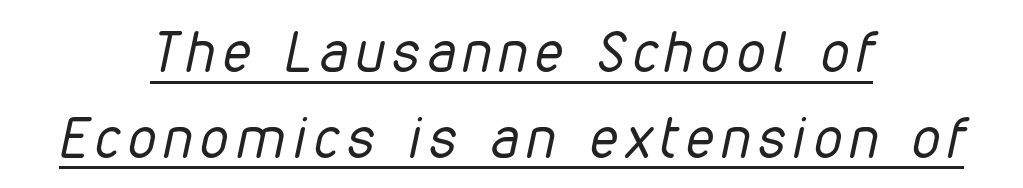
{"italic": "yes", "lean": "right", "slant_degrees": 12, "bold": "no", "weight": "regular", "width": "condensed", "stroke_contrast": "low", "x_height": "medium", "monospaced": "no", "underline": "yes", "align": "center", "line_spacing": "normal", "line_spacing_ratio": 1.53, "glyph_px": 56}
